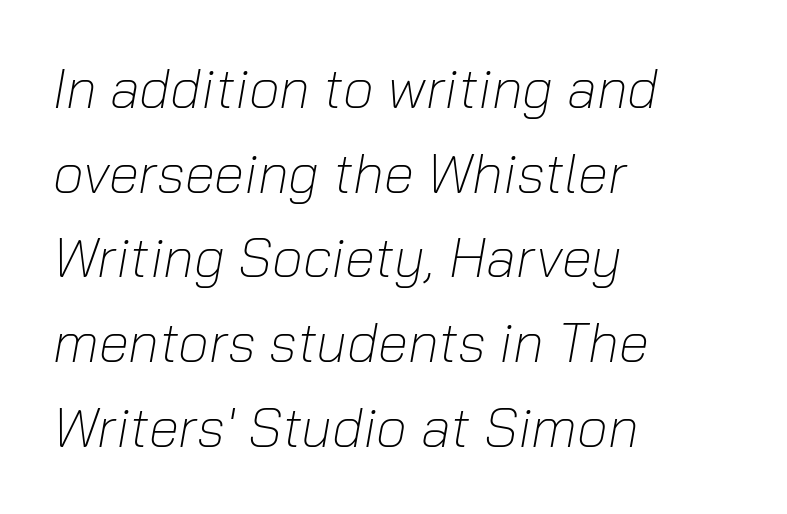
The compositor pushed each line to the left boundary. Words appear dense and cohesive because spacing is normal. Bare-footed words on every line. Is this a fixed-width face? No — the glyphs have proportional, varying widths. The rendering applies a slant to the glyphs. This block has exactly the height ordinary leading produces.
